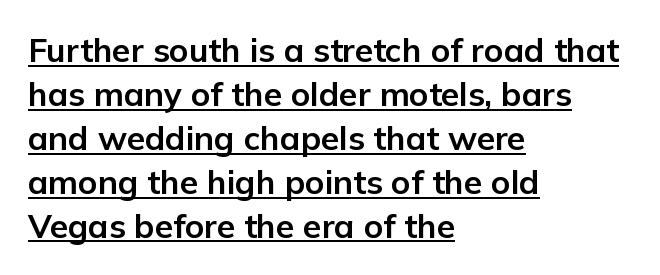
You could not count columns in this text — the font is proportionally spaced. The strokes are fattened all the way to bold. Honestly, the underline is the first thing you notice here. Leading matches the norm, producing a regular column.
